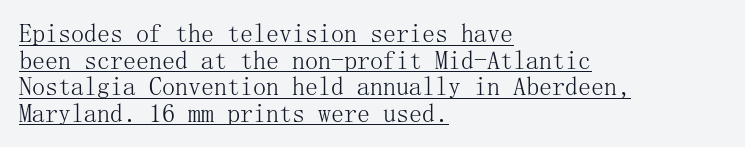
If you measured baseline to baseline, you'd find a short distance. A roman cut, with each character standing at attention. Which margin do the lines hug? The left one — the right edge is uneven. Vertical stems look standard width or narrower in stroke. The face used here appears with an underline applied. This sample uses plain, unmodified letter spacing.
